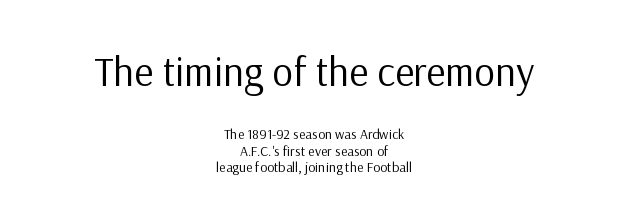
The image shows 41 px regular-weight sans-serif type, upright; set centered, line spacing 1.16x, normal letter spacing, not underlined; the first (top) block is 2.93x larger; low stroke contrast and a medium x-height.
